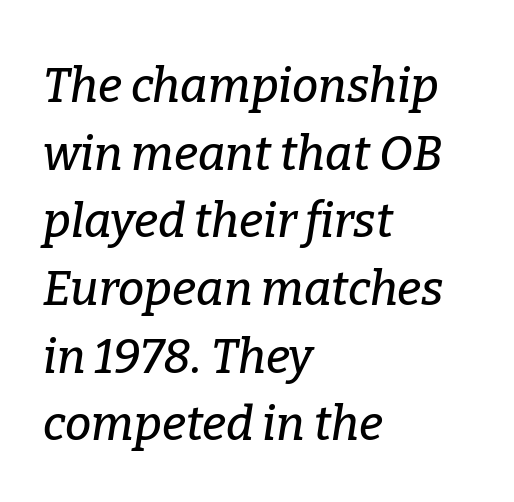
{"serif": "yes", "italic": "yes", "lean": "right", "slant_degrees": 9, "width": "normal", "stroke_contrast": "low", "x_height": "medium", "monospaced": "no", "underline": "no", "align": "left", "line_spacing": "normal", "line_spacing_ratio": 1.44, "letter_spacing": "normal", "letter_spacing_em": 0.0, "glyph_px": 47}
